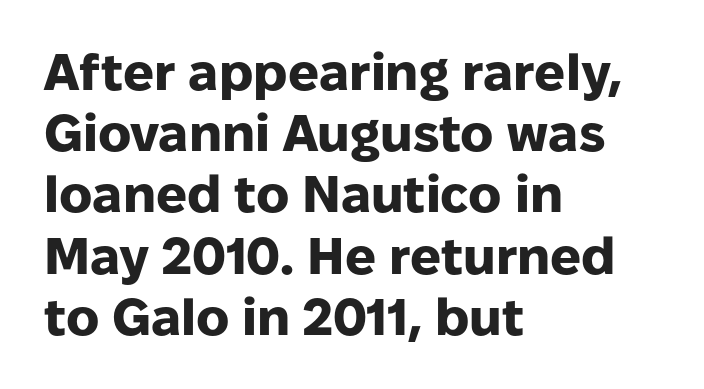
{"serif": "no", "italic": "no", "bold": "yes", "weight": "heavy", "width": "normal", "stroke_contrast": "low", "x_height": "medium", "monospaced": "no", "underline": "no", "align": "left", "line_spacing_ratio": 1.2, "letter_spacing": "normal", "letter_spacing_em": 0.0, "glyph_px": 51}
